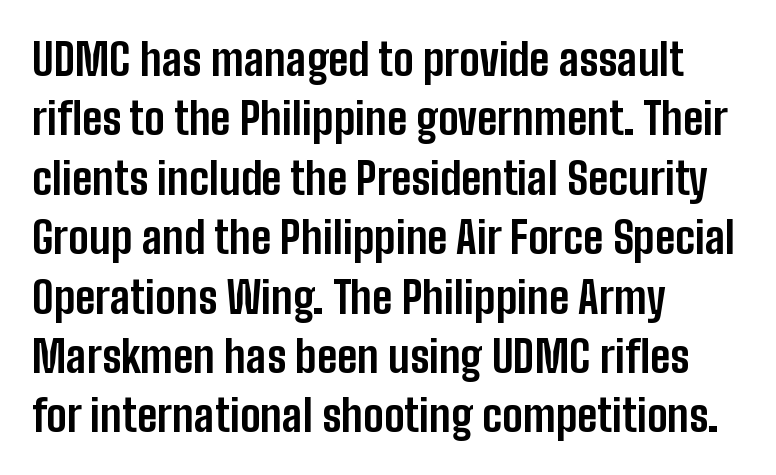
The image shows 44 px bold, condensed sans-serif type, upright; set left-aligned, normal line spacing (1.35x), normal letter spacing, not underlined; low stroke contrast and a medium x-height.
